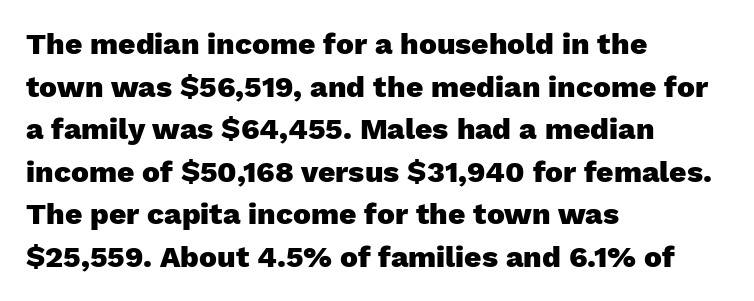
The image shows 30 px heavy sans-serif type, upright; set left-aligned, normal line spacing (1.42x), normal letter spacing, not underlined; low stroke contrast and a medium x-height.
